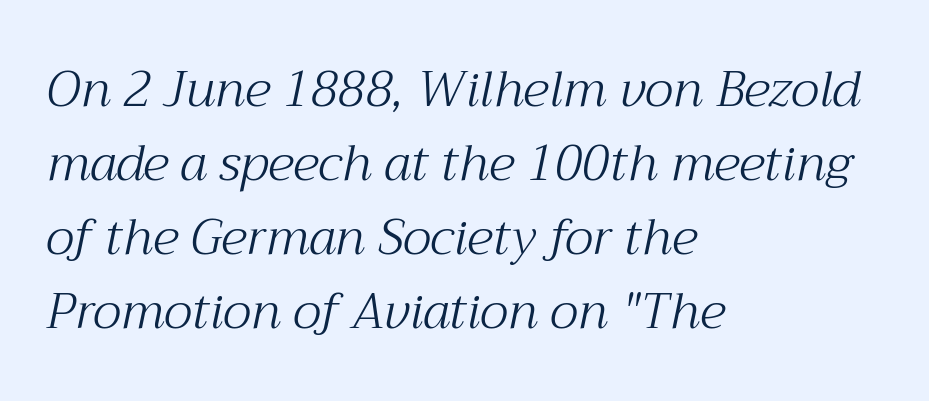
Q: Is the text bold? A: No.
Q: Is the text italic (slanted)? A: Yes, it leans right by about 12 degrees.
Q: Is the typeface a serif or a sans-serif typeface? A: Serif.
Q: Is the text underlined? A: No.
Q: How is the paragraph aligned? A: Left-aligned.
Q: Is the spacing between letters normal or unusually wide? A: Normal.
Q: Is the spacing between lines tight, normal or loose? A: Normal.
Q: Width (condensed, normal, or wide)? A: Normal.
Q: Stroke contrast? A: Medium.
Q: x-height? A: Medium.
Q: Monospaced? A: No.
